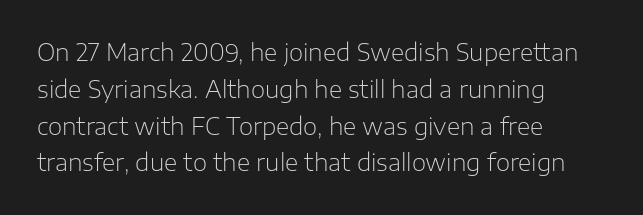
The image shows 23 px text type, upright; set left-aligned, normal line spacing (1.6x), normal letter spacing, not underlined.
